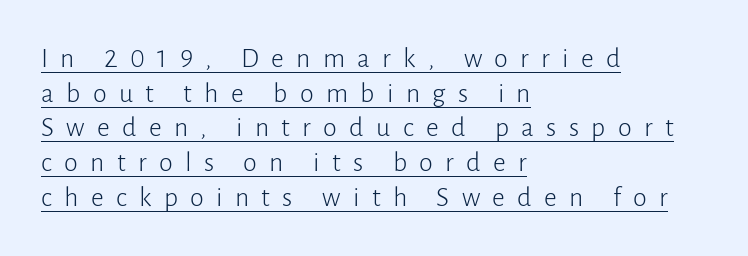
Q: Is the text bold? A: No.
Q: Is the text italic (slanted)? A: No, it is upright.
Q: Is the typeface a serif or a sans-serif typeface? A: Sans-serif.
Q: Is the text underlined? A: Yes.
Q: How is the paragraph aligned? A: Left-aligned.
Q: Is the spacing between letters normal or unusually wide? A: Unusually wide.
Q: Width (condensed, normal, or wide)? A: Normal.
Q: Stroke contrast? A: Low.
Q: x-height? A: Medium.
Q: Monospaced? A: No.
